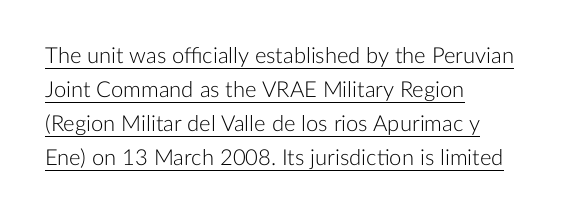
The image shows 22 px text type, upright; set left-aligned, normal line spacing (1.54x), normal letter spacing, underlined.
